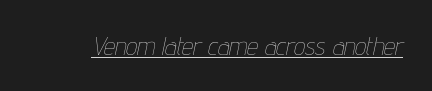
If you drew a line through each stem, it would be angled. Emphasis is given by a line drawn under the lettering. The weight tops out at a normal text grade. A typesetter would call this zero additional tracking.
